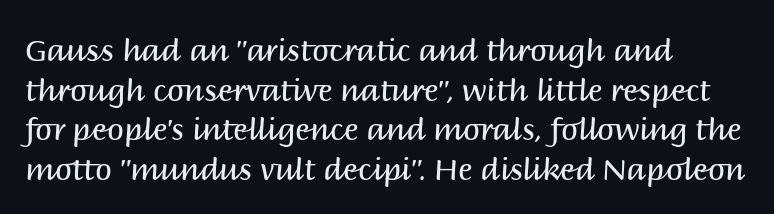
This sample has the flowing, uneven cadence of proportional lettering. The passage shown has conventional tracking throughout. Summary of vertical rhythm: regular, with standard interline spacing. Vertical stems look standard width or narrower in stroke. A typesetter would label this face a sans.
